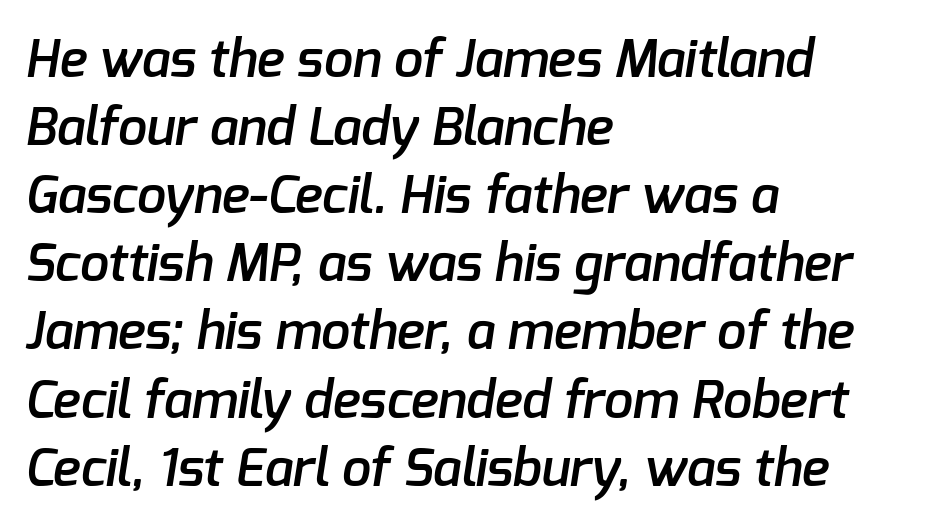
The image shows 52 px semibold sans-serif type; set left-aligned, normal line spacing (1.31x), normal letter spacing, not underlined; low stroke contrast and a medium x-height.
